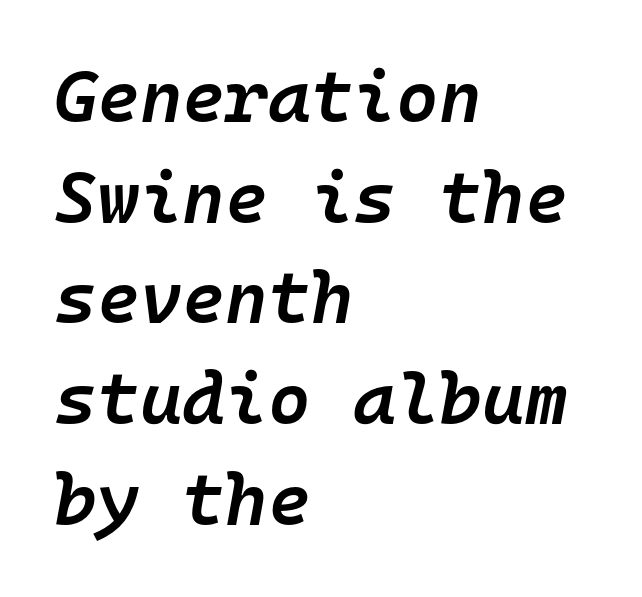
Q: Is the text bold? A: Semi-bold.
Q: Is the text italic (slanted)? A: Yes, it leans right by about 10 degrees.
Q: Is the text underlined? A: No.
Q: How is the paragraph aligned? A: Left-aligned.
Q: Is the spacing between letters normal or unusually wide? A: Normal.
Q: Is the spacing between lines tight, normal or loose? A: Normal.
Q: Width (condensed, normal, or wide)? A: Normal.
Q: Stroke contrast? A: Low.
Q: x-height? A: Medium.
Q: Monospaced? A: Yes.
